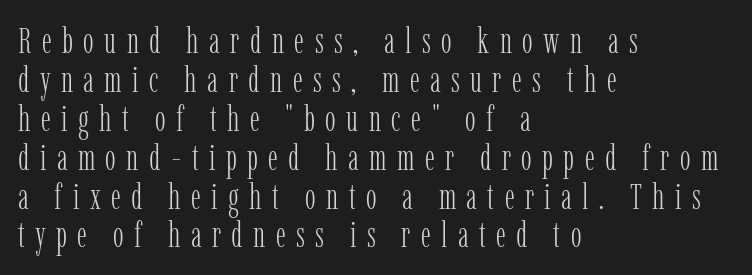
Q: Is the text bold? A: No.
Q: Is the text italic (slanted)? A: No, it is upright.
Q: Is the typeface a serif or a sans-serif typeface? A: Serif.
Q: Is the text underlined? A: No.
Q: How is the paragraph aligned? A: Left-aligned.
Q: Is the spacing between letters normal or unusually wide? A: Unusually wide.
Q: Is the spacing between lines tight, normal or loose? A: Tight.
Q: Width (condensed, normal, or wide)? A: Condensed.
Q: Stroke contrast? A: Low.
Q: x-height? A: Medium.
Q: Monospaced? A: No.
